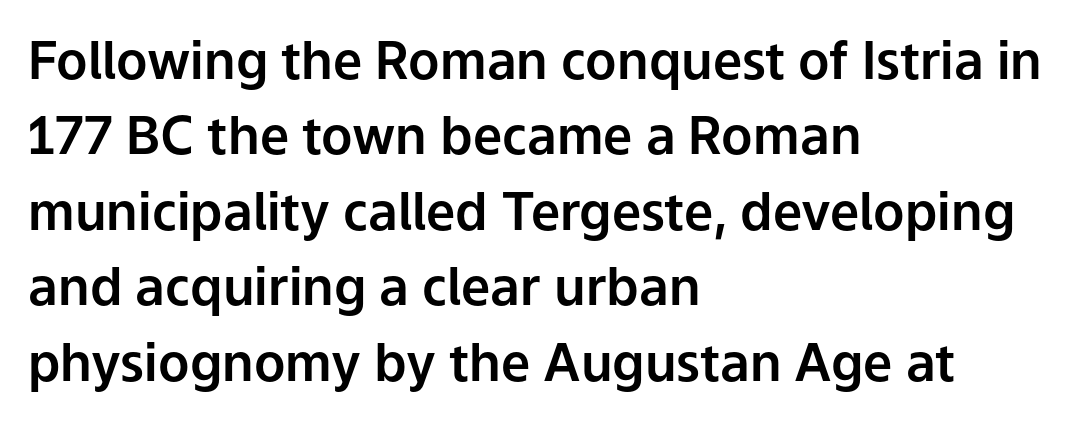
The image shows 52 px sans-serif type, upright; set left-aligned, normal line spacing (1.45x), normal letter spacing, not underlined; low stroke contrast and a medium x-height.
